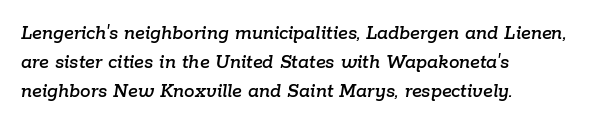
{"italic": "yes", "lean": "right", "slant_degrees": 9, "underline": "no", "align": "left", "line_spacing": "normal", "line_spacing_ratio": 1.38, "letter_spacing": "normal", "letter_spacing_em": 0.0, "glyph_px": 21}
